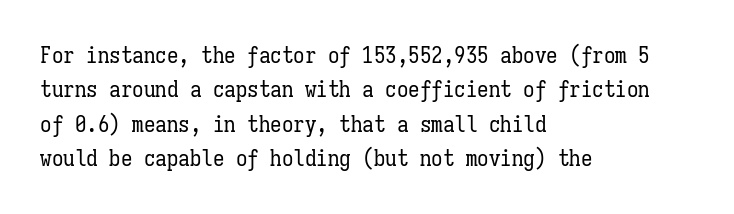
{"italic": "no", "bold": "no", "underline": "no", "align": "left", "line_spacing": "normal", "line_spacing_ratio": 1.5, "letter_spacing": "normal", "letter_spacing_em": 0.0, "glyph_px": 23}
